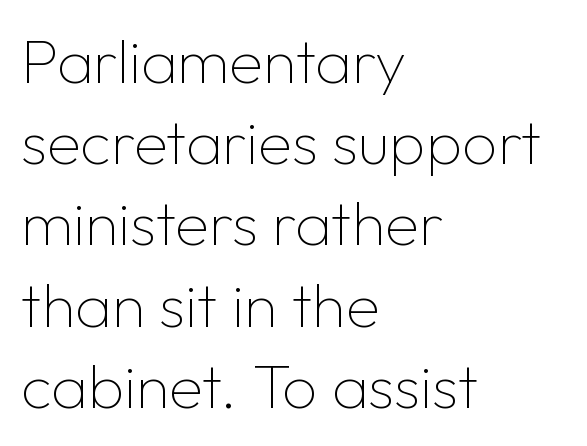
Q: Is the text bold? A: No.
Q: Is the text italic (slanted)? A: No, it is upright.
Q: Is the typeface a serif or a sans-serif typeface? A: Sans-serif.
Q: Is the text underlined? A: No.
Q: How is the paragraph aligned? A: Left-aligned.
Q: Is the spacing between letters normal or unusually wide? A: Normal.
Q: Is the spacing between lines tight, normal or loose? A: Normal.
Q: Width (condensed, normal, or wide)? A: Normal.
Q: Stroke contrast? A: Low.
Q: x-height? A: Medium.
Q: Monospaced? A: No.
